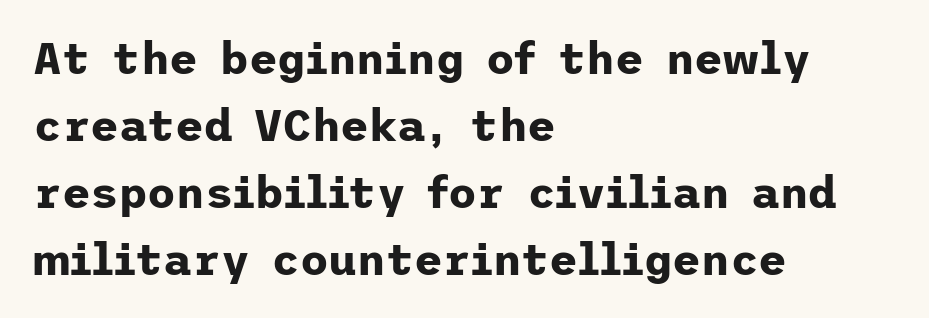
The passage shown stacks its lines at a standard gap. This is heavy type, rendered in bold. Words appear dense and cohesive because spacing is normal. In terms of posture, this sample is upright. Casual observation: everything's shoved over to the left.
